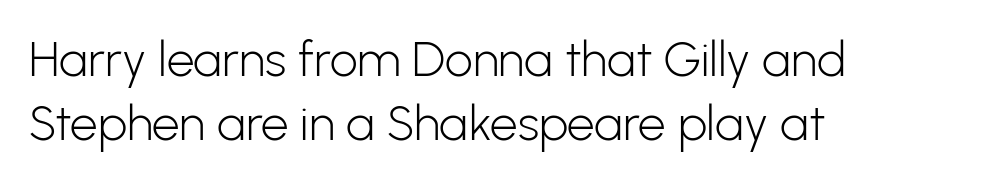
{"serif": "no", "italic": "no", "bold": "no", "weight": "light", "width": "normal", "stroke_contrast": "low", "x_height": "medium", "monospaced": "no", "underline": "no", "align": "left", "line_spacing": "normal", "line_spacing_ratio": 1.31, "letter_spacing": "normal", "letter_spacing_em": 0.0, "glyph_px": 49}
